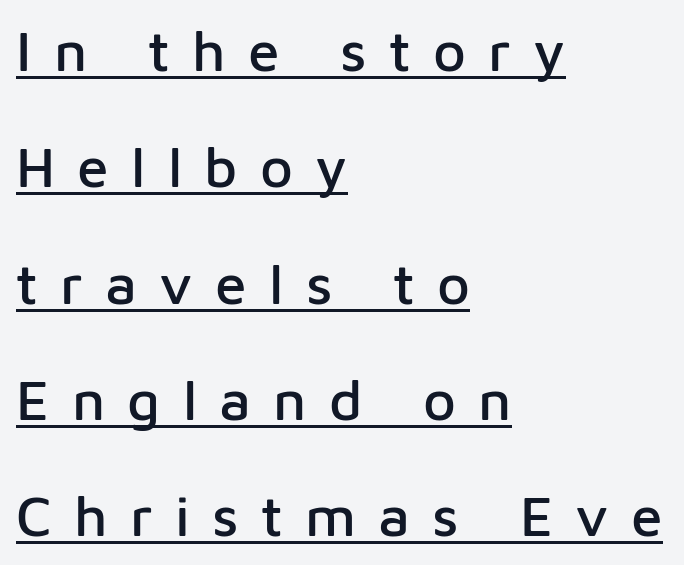
Honestly, the rows look like they've been pulled way apart. Posture: upright roman. Leftover space on each line is placed entirely after the last word. This rendering employs a face without finishing strokes, i.e., a sans-serif. Character widths vary here, with narrow letters taking less room than wide ones. You can see a thin bar hugging the bottom of the glyphs.
